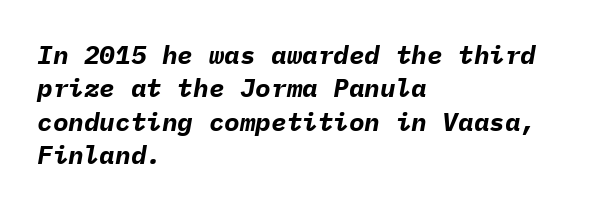
The image shows 26 px bold type, italic (leaning right); set left-aligned, normal line spacing (1.28x), normal letter spacing, not underlined.
